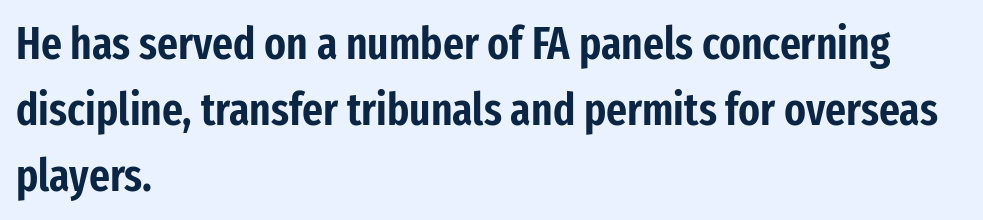
{"serif": "no", "italic": "no", "width": "condensed", "stroke_contrast": "low", "x_height": "medium", "monospaced": "no", "underline": "no", "align": "left", "line_spacing": "normal", "line_spacing_ratio": 1.47, "letter_spacing": "normal", "letter_spacing_em": 0.0, "glyph_px": 45}
